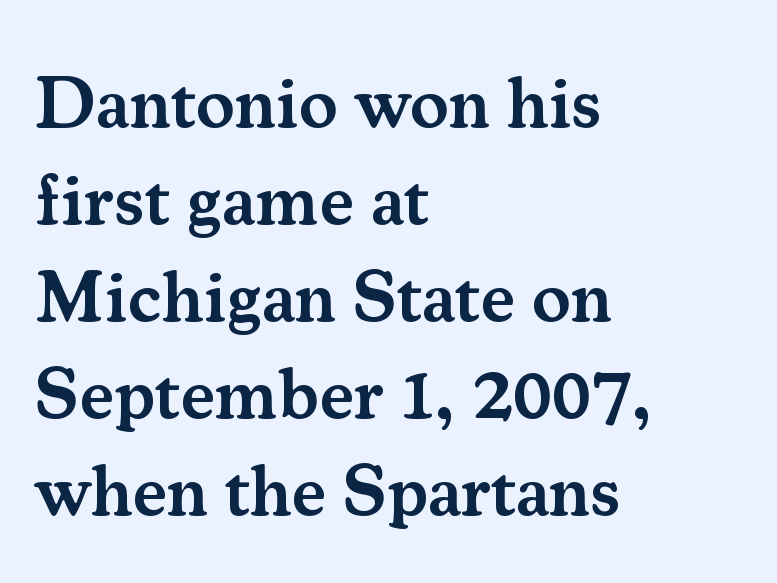
Caption: semibold face, moderately heavy strokes. This is the regular roman posture of the typeface. What stands out about the letter spacing? Nothing — it is the standard amount. The face used here is seriffed, in the tradition of book romans.
